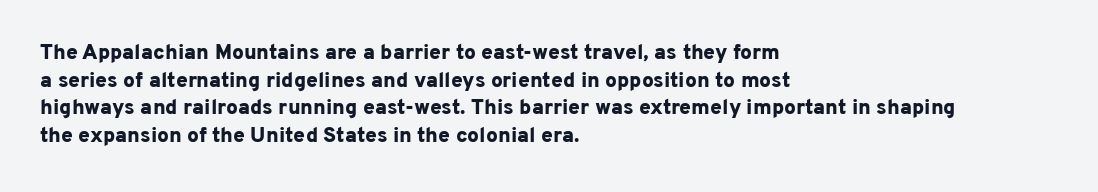
The image shows 21 px bold type, upright; set left-aligned, normal line spacing (1.32x), normal letter spacing, not underlined.
